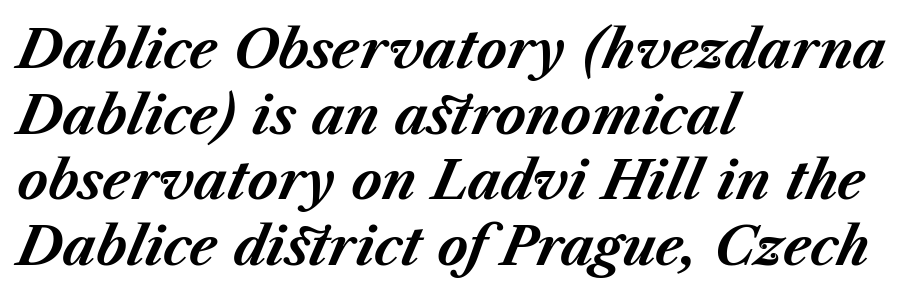
{"italic": "yes", "lean": "right", "slant_degrees": 23, "bold": "yes", "weight": "bold", "width": "normal", "stroke_contrast": "medium", "x_height": "medium", "monospaced": "no", "underline": "no", "align": "left", "line_spacing": "normal", "line_spacing_ratio": 1.26, "letter_spacing": "normal", "letter_spacing_em": 0.0, "glyph_px": 52}
